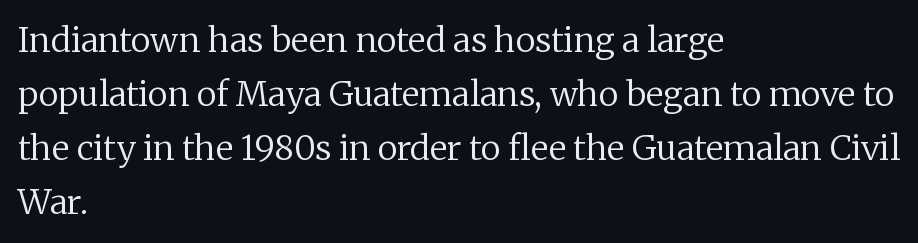
The image shows 34 px regular-weight serif type, upright; set left-aligned, normal line spacing (1.59x), normal letter spacing, not underlined; low stroke contrast and a medium x-height.
